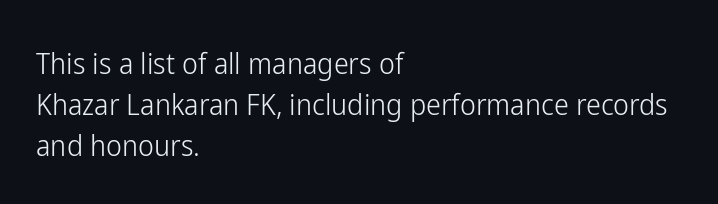
The image shows 30 px light, condensed sans-serif type, upright; set left-aligned, normal line spacing (1.37x), normal letter spacing, not underlined; low stroke contrast and a medium x-height.
